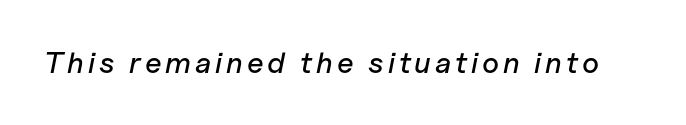
The image shows 30 px text type, italic (leaning right); set not underlined; low stroke contrast and a medium x-height.
